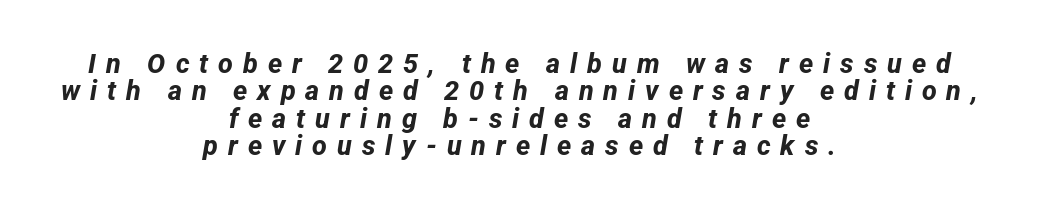
Line spacing here is tight. Alignment: centered. How heavy is the stroke? Heavy — this is a bold. Quick note: underline off.
